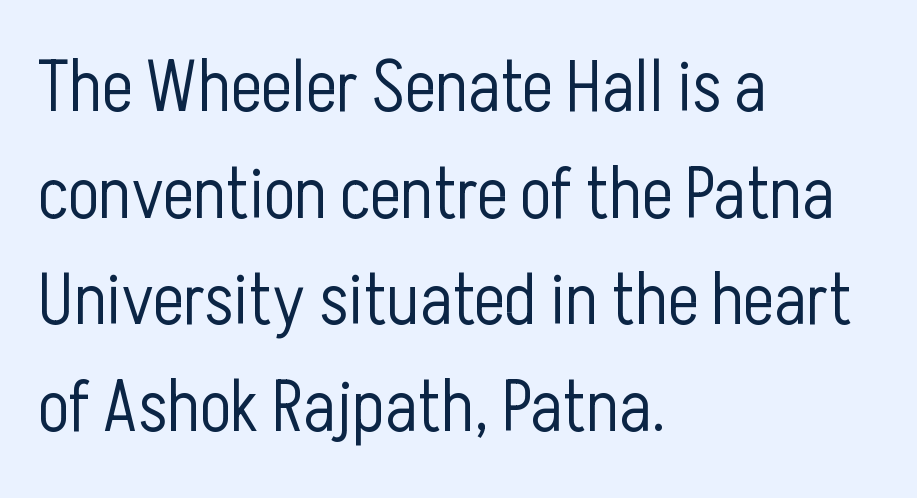
Q: Is the text bold? A: No.
Q: Is the text italic (slanted)? A: No, it is upright.
Q: Is the typeface a serif or a sans-serif typeface? A: Sans-serif.
Q: Is the text underlined? A: No.
Q: How is the paragraph aligned? A: Left-aligned.
Q: Is the spacing between letters normal or unusually wide? A: Normal.
Q: Is the spacing between lines tight, normal or loose? A: Normal.
Q: Width (condensed, normal, or wide)? A: Condensed.
Q: Stroke contrast? A: Low.
Q: x-height? A: Medium.
Q: Monospaced? A: No.
